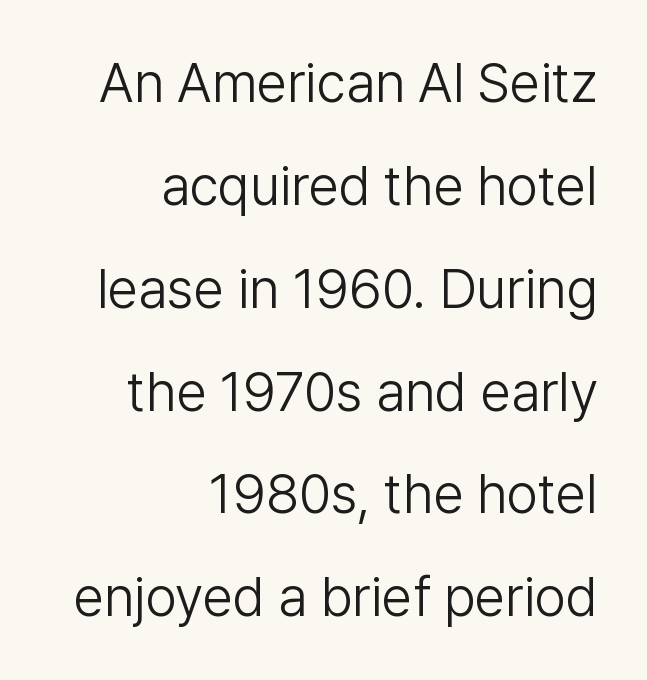
The image shows 55 px light sans-serif type, upright; set right-aligned, line spacing 1.87x, normal letter spacing, not underlined; low stroke contrast and a medium x-height.
